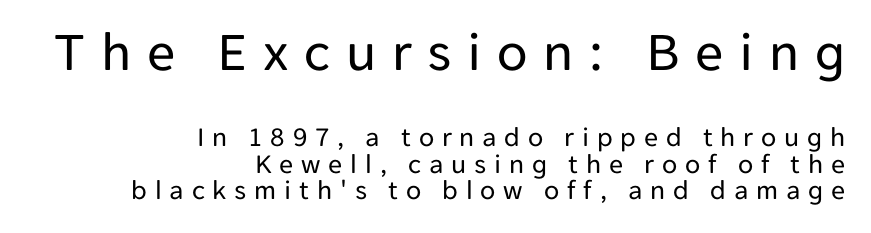
The lettering stays uniformly vertical, giving the passage a roman look. The designer gave the opening block more size than the closing block. The type family on display is of the sans-serif kind. Very little white space separates one row of letters from the next.
